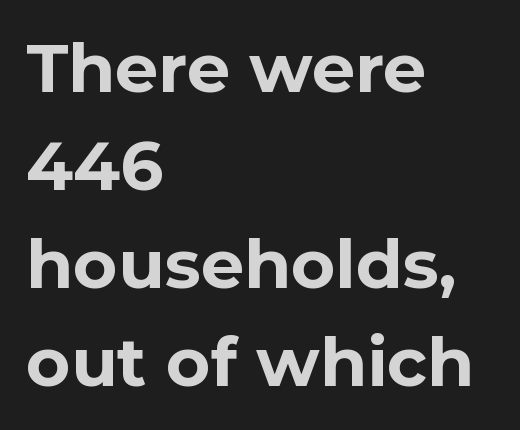
{"serif": "no", "italic": "no", "bold": "yes", "weight": "bold", "width": "normal", "stroke_contrast": "low", "x_height": "medium", "monospaced": "no", "underline": "no", "align": "left", "line_spacing": "normal", "line_spacing_ratio": 1.44, "letter_spacing": "normal", "letter_spacing_em": 0.0, "glyph_px": 68}
